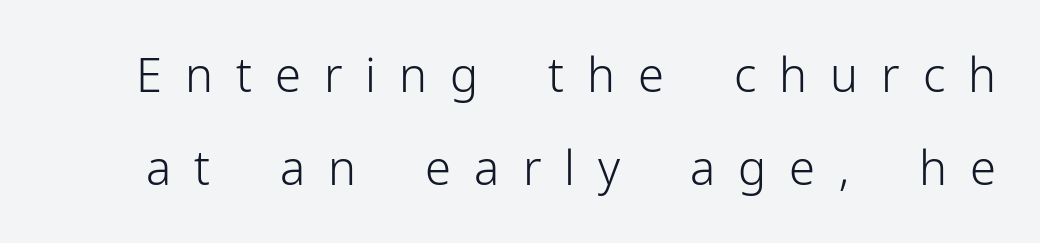
I'd call this a sans setting — the letters go barefoot. Designer's note — italics off, roman on. Unmarked baselines from the first word to the last. Inter-character spacing is expanded well beyond the font's built-in metrics. Caption: face not bold, strokes unweighted. Note the varied advance widths — an 'i' is clearly narrower than an 'm'.
